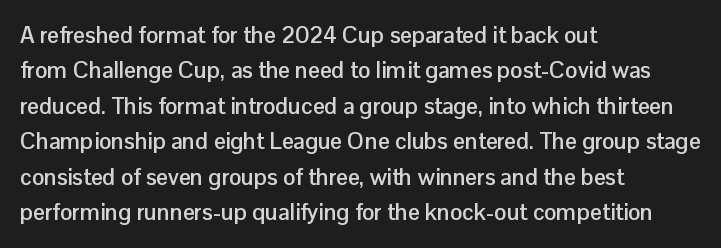
The image shows 23 px bold type, upright; set left-aligned, normal line spacing (1.54x), normal letter spacing, not underlined.
